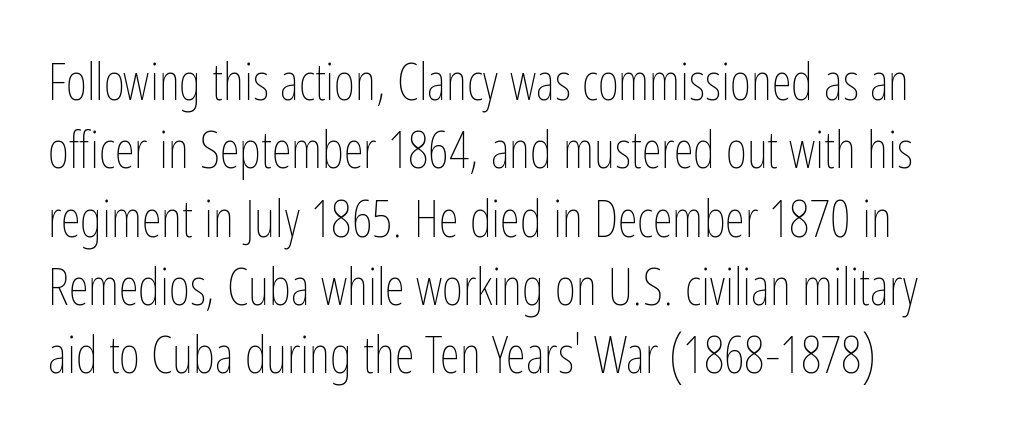
Q: Is the text bold? A: No.
Q: Is the text italic (slanted)? A: No, it is upright.
Q: Is the text underlined? A: No.
Q: How is the paragraph aligned? A: Left-aligned.
Q: Is the spacing between letters normal or unusually wide? A: Normal.
Q: Is the spacing between lines tight, normal or loose? A: Normal.
Q: Width (condensed, normal, or wide)? A: Condensed.
Q: Stroke contrast? A: Low.
Q: x-height? A: Medium.
Q: Monospaced? A: No.
